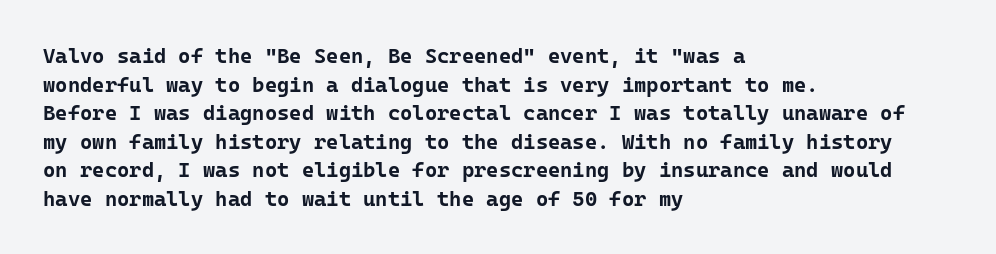
{"italic": "no", "bold": "yes", "underline": "no", "align": "left", "line_spacing": "normal", "line_spacing_ratio": 1.36, "letter_spacing": "normal", "letter_spacing_em": 0.0, "glyph_px": 21}
